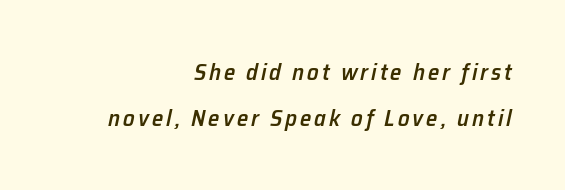
These lines stand farther apart than default settings would place them. The passage shown is not underscored anywhere. A flush-right, rag-left setting is used for this passage. Heft: intermediate — a semibold.
